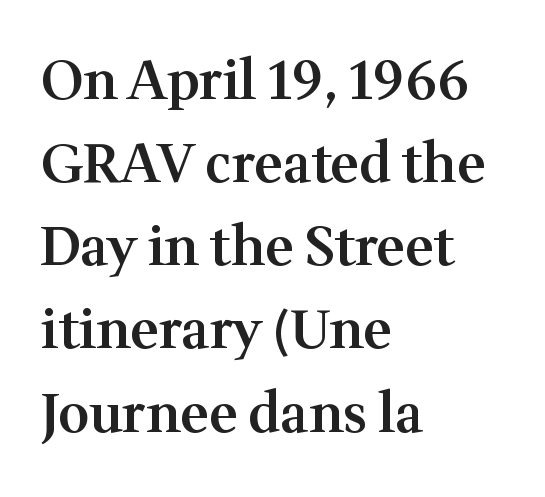
{"serif": "yes", "italic": "no", "bold": "semi", "weight": "semibold", "width": "normal", "stroke_contrast": "medium", "x_height": "medium", "monospaced": "no", "underline": "no", "align": "left", "line_spacing": "normal", "line_spacing_ratio": 1.54, "letter_spacing": "normal", "letter_spacing_em": 0.0, "glyph_px": 54}
